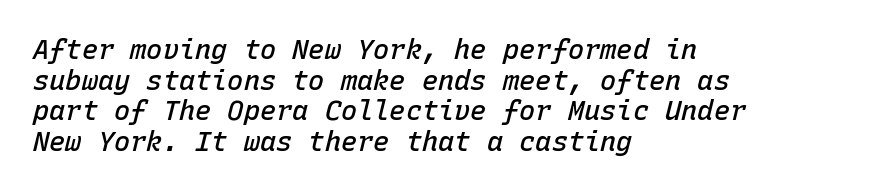
{"italic": "yes", "lean": "right", "slant_degrees": 15, "bold": "semi", "underline": "no", "align": "left", "line_spacing": "tight", "line_spacing_ratio": 1.13, "letter_spacing": "normal", "letter_spacing_em": 0.0, "glyph_px": 27}
